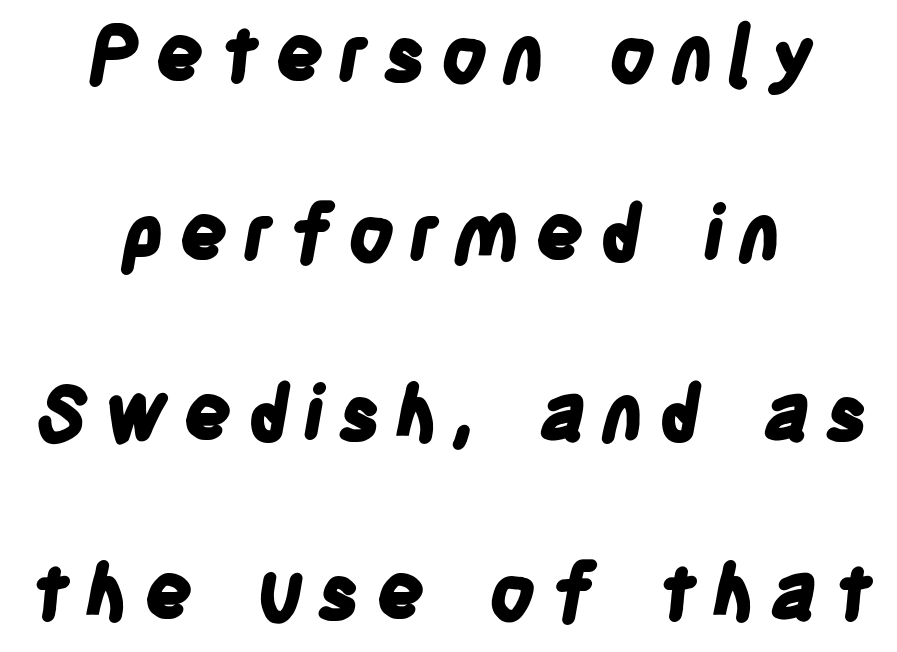
The image shows 76 px bold, condensed sans-serif type; set centered, loose line spacing (2.36x), not underlined; low stroke contrast and a large x-height.
